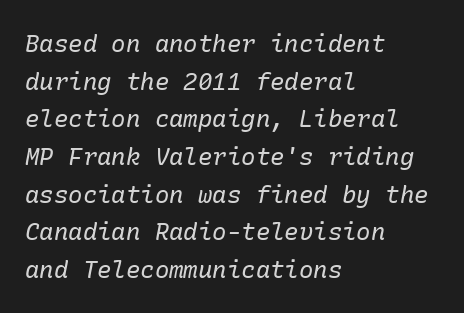
The image shows 24 px text type, italic (leaning right); set left-aligned, normal line spacing (1.57x), normal letter spacing, not underlined.
